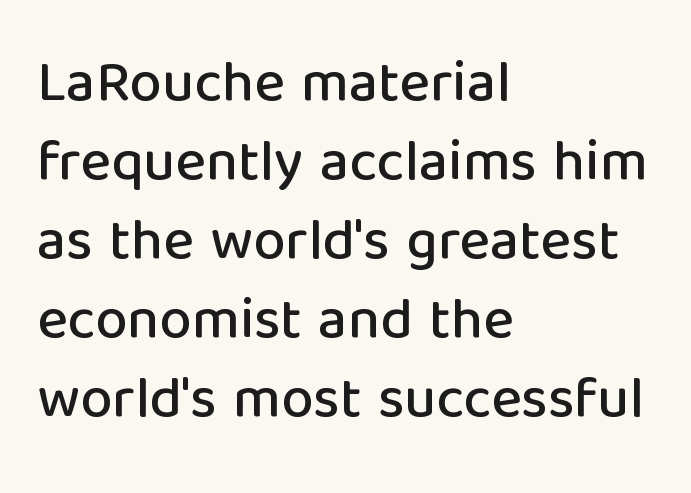
The image shows 58 px sans-serif type, upright; set left-aligned, normal line spacing (1.36x), normal letter spacing, not underlined; low stroke contrast and a medium x-height.
